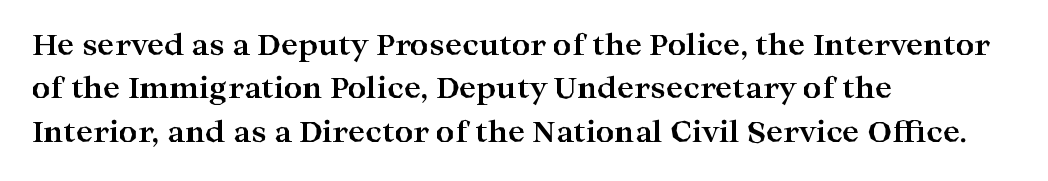
Does extra space separate the letters? No, they use regular spacing. This is roman type, the default non-slanted kind. Compared with a centered layout, this one pins lines to the left instead. Strokes here are thick enough to call this a true bold.
